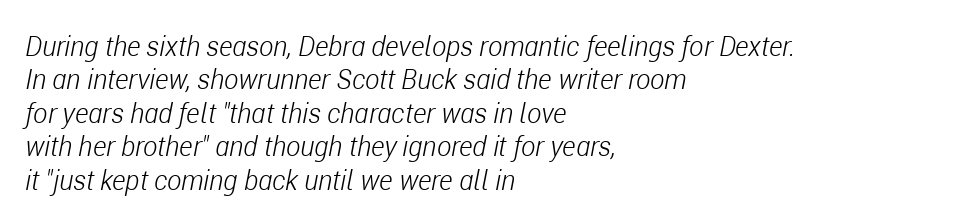
Honestly, there is no underline to notice here at all. Students, note that the glyphs here touch the page at normal intervals. On a weight scale, this lands at 450 or below. In CSS terms this would be text-align: left.
